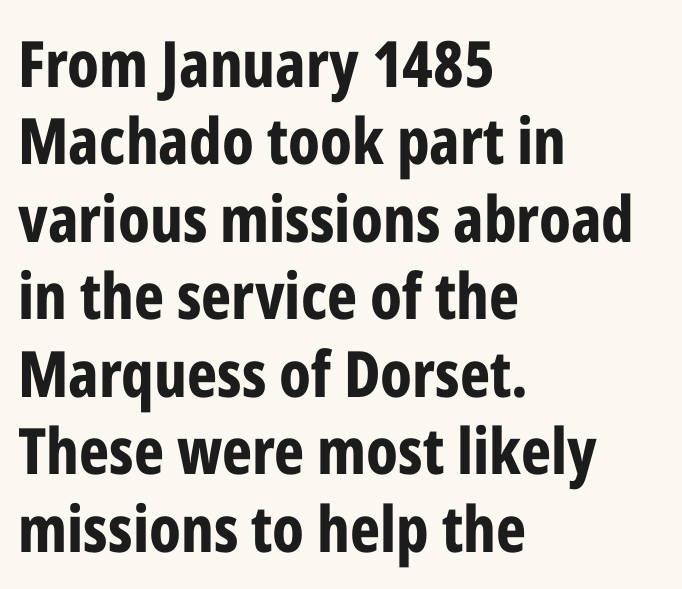
Clear beneath every line of the passage. The line texture is even and compact thanks to regular tracking. Looks like regular typesetting: each glyph gets only the width it needs. Regarding serifs, this sample does without them. Where is the straight margin? On the left.
